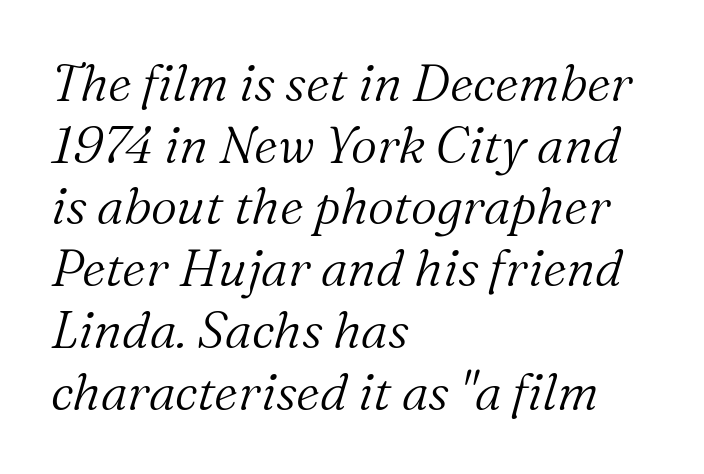
Q: Is the text bold? A: No.
Q: Is the text italic (slanted)? A: Yes, it leans right by about 16 degrees.
Q: Is the typeface a serif or a sans-serif typeface? A: Serif.
Q: Is the text underlined? A: No.
Q: How is the paragraph aligned? A: Left-aligned.
Q: Is the spacing between letters normal or unusually wide? A: Normal.
Q: Width (condensed, normal, or wide)? A: Normal.
Q: Stroke contrast? A: Medium.
Q: x-height? A: Medium.
Q: Monospaced? A: No.
